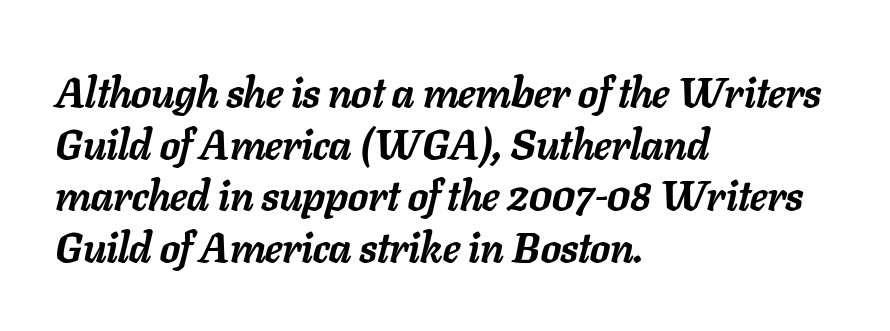
Q: Is the text bold? A: Yes.
Q: Is the text italic (slanted)? A: Yes, it leans right by about 11 degrees.
Q: Is the text underlined? A: No.
Q: How is the paragraph aligned? A: Left-aligned.
Q: Is the spacing between letters normal or unusually wide? A: Normal.
Q: Width (condensed, normal, or wide)? A: Normal.
Q: Stroke contrast? A: Low.
Q: x-height? A: Medium.
Q: Monospaced? A: No.
